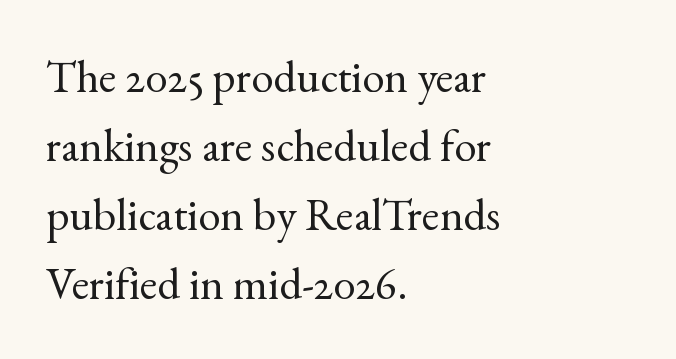
Q: Is the text bold? A: No.
Q: Is the text italic (slanted)? A: No, it is upright.
Q: Is the typeface a serif or a sans-serif typeface? A: Serif.
Q: Is the text underlined? A: No.
Q: How is the paragraph aligned? A: Left-aligned.
Q: Is the spacing between letters normal or unusually wide? A: Normal.
Q: Is the spacing between lines tight, normal or loose? A: Normal.
Q: Width (condensed, normal, or wide)? A: Normal.
Q: x-height? A: Small.
Q: Monospaced? A: No.
